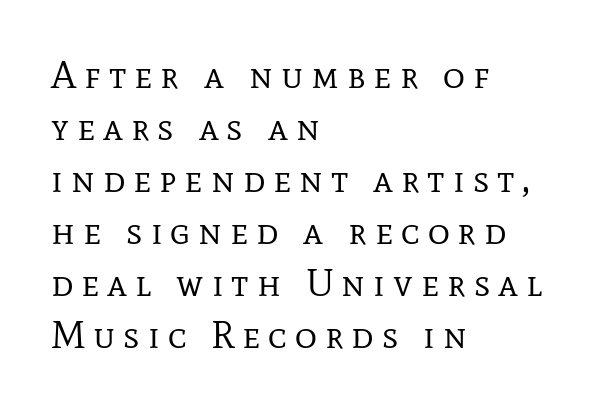
{"serif": "yes", "italic": "no", "bold": "no", "weight": "regular", "width": "normal", "stroke_contrast": "low", "x_height": "medium", "monospaced": "no", "underline": "no", "align": "left", "line_spacing": "normal", "line_spacing_ratio": 1.37, "letter_spacing": "wide", "letter_spacing_em": 0.21, "glyph_px": 38}
